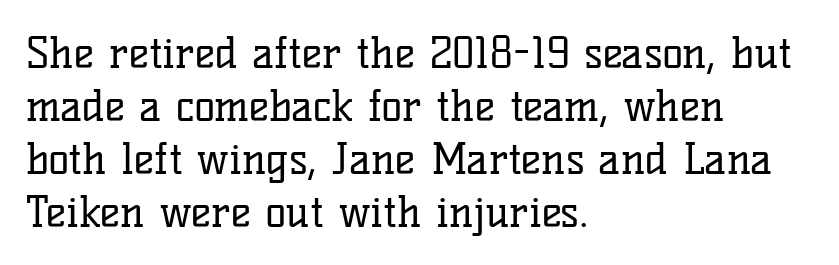
The image shows 43 px regular-weight serif type, upright; set left-aligned, line spacing 1.23x, normal letter spacing, not underlined; low stroke contrast and a medium x-height.
